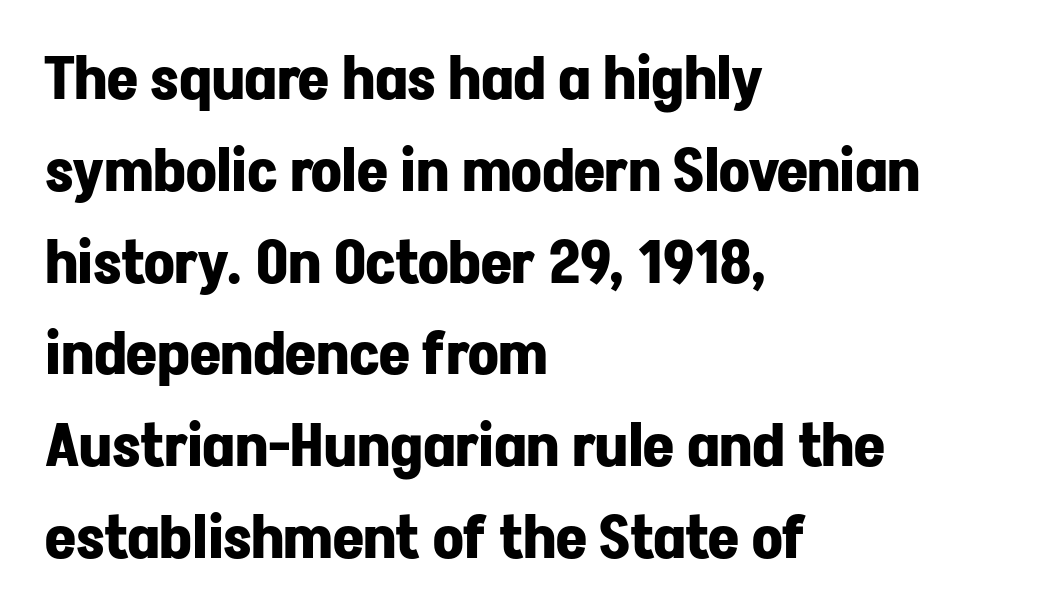
The image shows 60 px bold sans-serif type, upright; set left-aligned, normal line spacing (1.53x), normal letter spacing, not underlined; low stroke contrast and a medium x-height.
